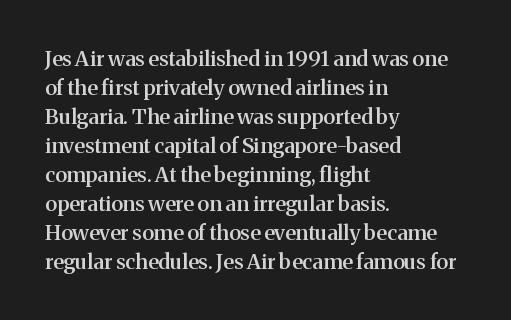
These lines keep a tight, regular rhythm from letter to letter. If you drew a ruler down the left edge, every line would touch it. Compared with an ordinary text face, these strokes are moderately heavier — a semibold. Whoever set this chose a conventional vertical rhythm. The glyphs are unaccompanied by any horizontal stroke below them.
